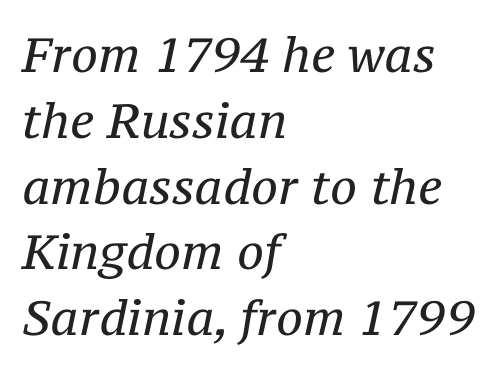
{"serif": "yes", "italic": "yes", "lean": "right", "slant_degrees": 12, "bold": "no", "weight": "regular", "width": "normal", "stroke_contrast": "medium", "x_height": "medium", "monospaced": "no", "underline": "no", "align": "left", "line_spacing": "normal", "line_spacing_ratio": 1.37, "letter_spacing": "normal", "letter_spacing_em": 0.0, "glyph_px": 48}
